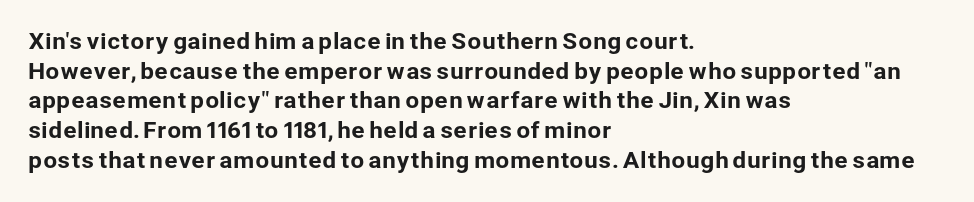
Q: Is the text italic (slanted)? A: No, it is upright.
Q: Is the text underlined? A: No.
Q: How is the paragraph aligned? A: Left-aligned.
Q: Is the spacing between letters normal or unusually wide? A: Normal.
Q: Is the spacing between lines tight, normal or loose? A: Normal.
